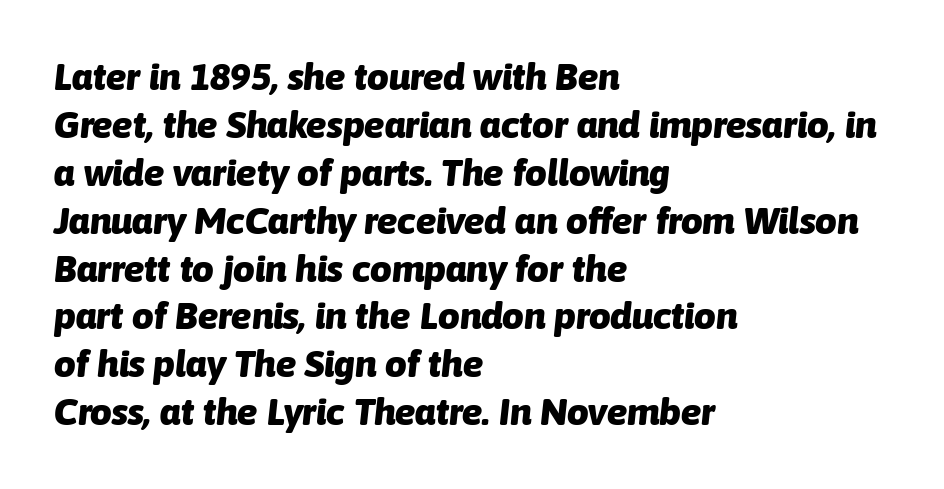
The setting favours the left margin, as ordinary paragraphs usually do. Character widths vary here, with narrow letters taking less room than wide ones. Typographic density is high because the face is bold. Any mark beneath the type? The region is blank. The text carries the slant typical of an italic or oblique font.
